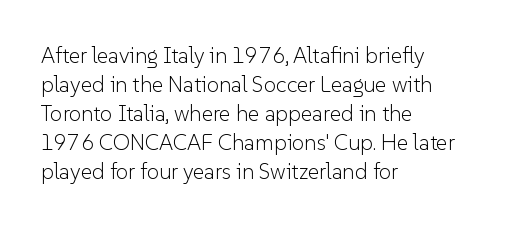
The image shows 22 px text type, upright; set left-aligned, normal line spacing (1.32x), normal letter spacing, not underlined.
